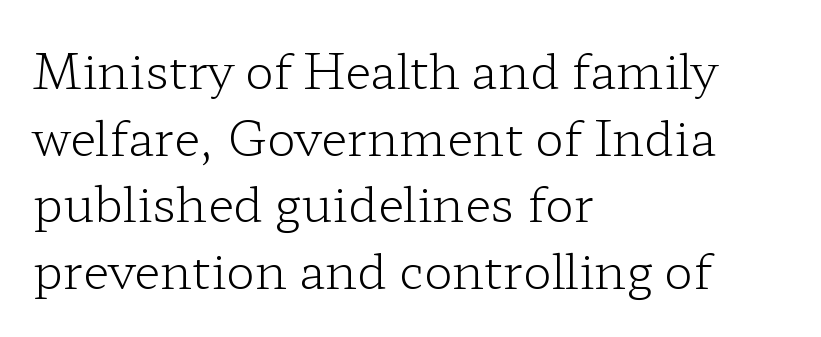
Q: Is the text bold? A: No.
Q: Is the text italic (slanted)? A: No, it is upright.
Q: Is the typeface a serif or a sans-serif typeface? A: Serif.
Q: Is the text underlined? A: No.
Q: How is the paragraph aligned? A: Left-aligned.
Q: Is the spacing between letters normal or unusually wide? A: Normal.
Q: Is the spacing between lines tight, normal or loose? A: Normal.
Q: Width (condensed, normal, or wide)? A: Wide.
Q: Stroke contrast? A: Low.
Q: x-height? A: Medium.
Q: Monospaced? A: No.
